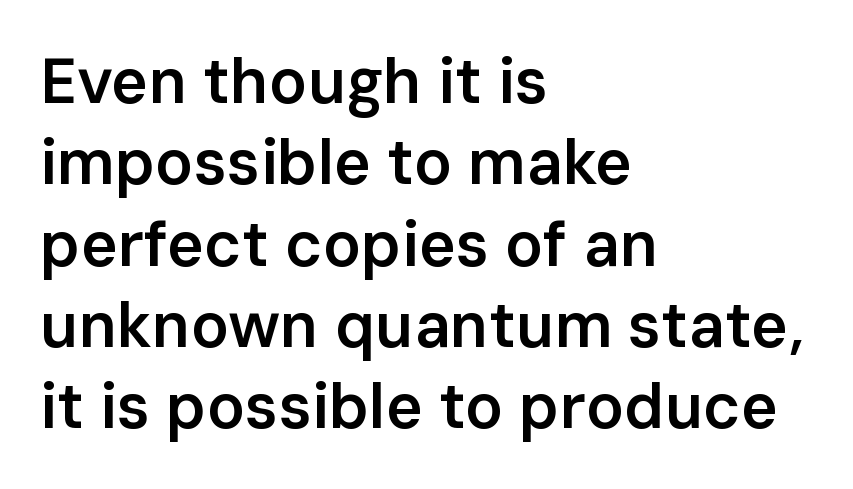
Compared with typical paragraphs, the rows here are spaced about the same. To sum up the face: it is a sans, with no serifs. These lines were composed using upright roman letters. Is the block centered? No — it sits flush against the left margin. The letterforms sit shoulder to shoulder at normal distance.
